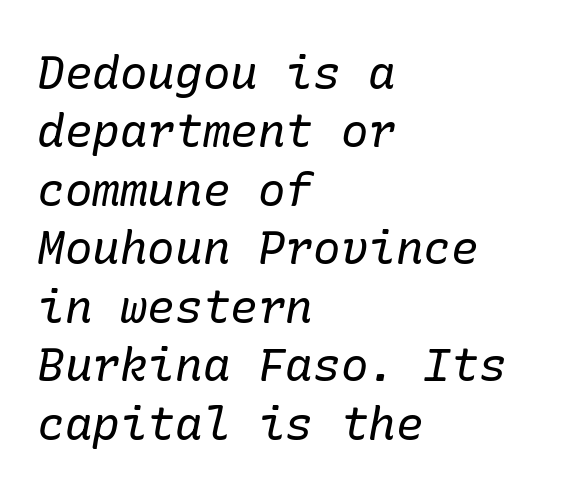
{"italic": "yes", "lean": "right", "slant_degrees": 10, "bold": "no", "weight": "regular", "width": "normal", "stroke_contrast": "low", "x_height": "medium", "underline": "no", "align": "left", "line_spacing": "normal", "line_spacing_ratio": 1.27, "letter_spacing": "normal", "letter_spacing_em": 0.0, "glyph_px": 46}
